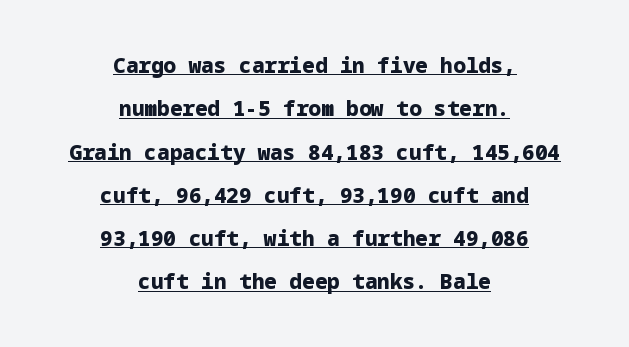
{"italic": "no", "bold": "yes", "underline": "yes", "align": "center", "line_spacing": "loose", "line_spacing_ratio": 2.06, "letter_spacing": "normal", "letter_spacing_em": 0.0, "glyph_px": 21}
